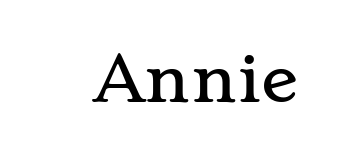
The image shows 62 px wide serif type, upright; set normal letter spacing, not underlined; low stroke contrast and a small x-height.
